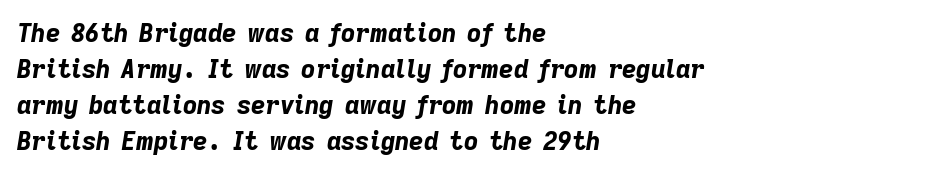
Q: Is the text bold? A: Yes.
Q: Is the text italic (slanted)? A: Yes, it leans right by about 9 degrees.
Q: Is the text underlined? A: No.
Q: How is the paragraph aligned? A: Left-aligned.
Q: Is the spacing between letters normal or unusually wide? A: Normal.
Q: Is the spacing between lines tight, normal or loose? A: Normal.
